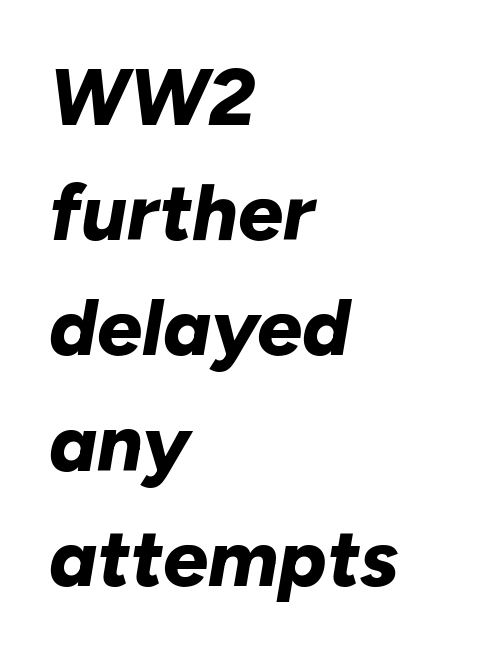
Q: Is the text bold? A: Yes.
Q: Is the text italic (slanted)? A: Yes, it leans right by about 10 degrees.
Q: Is the text underlined? A: No.
Q: How is the paragraph aligned? A: Left-aligned.
Q: Is the spacing between letters normal or unusually wide? A: Normal.
Q: Is the spacing between lines tight, normal or loose? A: Normal.
Q: Width (condensed, normal, or wide)? A: Normal.
Q: Stroke contrast? A: Low.
Q: x-height? A: Medium.
Q: Monospaced? A: No.
